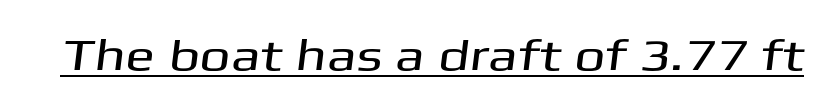
Q: Is the typeface a serif or a sans-serif typeface? A: Sans-serif.
Q: Is the text underlined? A: Yes.
Q: Is the spacing between letters normal or unusually wide? A: Normal.
Q: Width (condensed, normal, or wide)? A: Wide.
Q: Stroke contrast? A: Medium.
Q: x-height? A: Medium.
Q: Monospaced? A: No.
